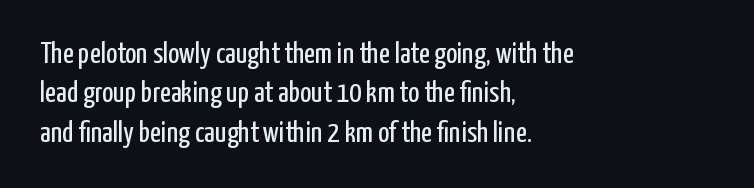
Q: Is the text bold? A: No.
Q: Is the text italic (slanted)? A: No, it is upright.
Q: Is the typeface a serif or a sans-serif typeface? A: Sans-serif.
Q: Is the text underlined? A: No.
Q: How is the paragraph aligned? A: Left-aligned.
Q: Is the spacing between letters normal or unusually wide? A: Normal.
Q: Is the spacing between lines tight, normal or loose? A: Normal.
Q: Width (condensed, normal, or wide)? A: Condensed.
Q: Stroke contrast? A: Low.
Q: x-height? A: Medium.
Q: Monospaced? A: No.
